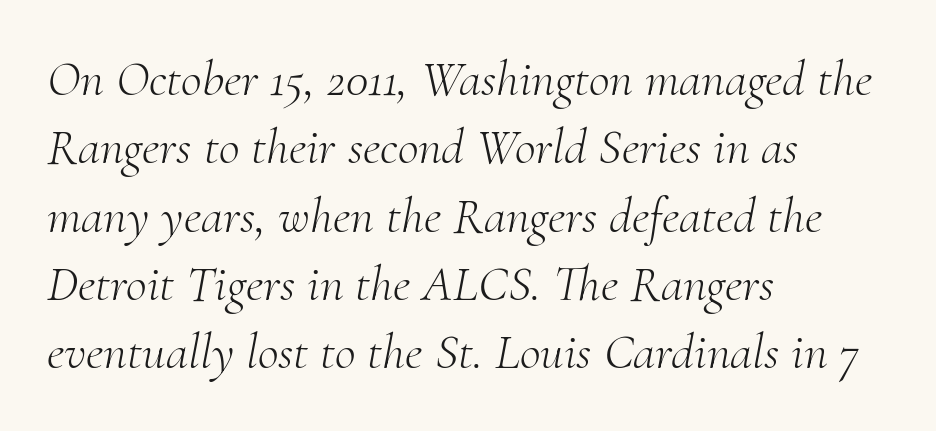
Q: Is the text bold? A: No.
Q: Is the text italic (slanted)? A: Yes, it leans right by about 10 degrees.
Q: Is the typeface a serif or a sans-serif typeface? A: Serif.
Q: Is the text underlined? A: No.
Q: How is the paragraph aligned? A: Left-aligned.
Q: Is the spacing between letters normal or unusually wide? A: Normal.
Q: Is the spacing between lines tight, normal or loose? A: Normal.
Q: Width (condensed, normal, or wide)? A: Normal.
Q: Stroke contrast? A: Medium.
Q: x-height? A: Small.
Q: Monospaced? A: No.
